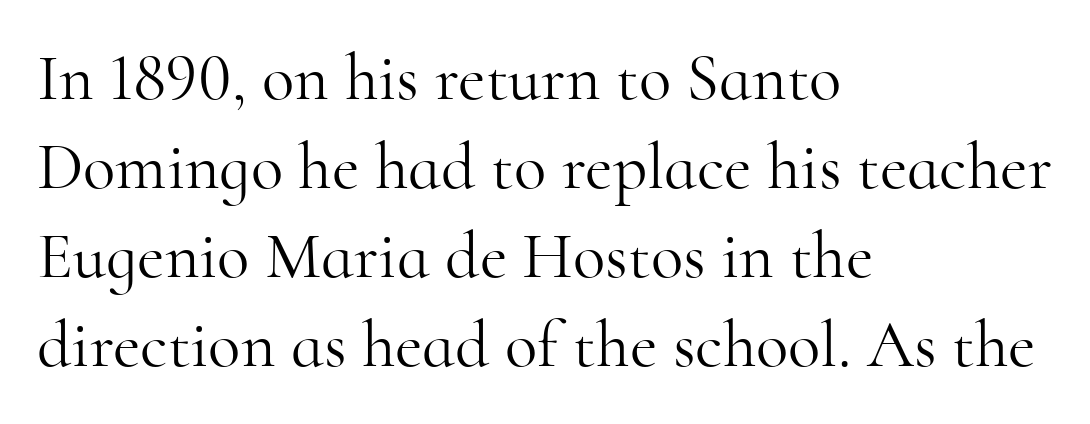
Q: Is the text bold? A: No.
Q: Is the text italic (slanted)? A: No, it is upright.
Q: Is the typeface a serif or a sans-serif typeface? A: Serif.
Q: Is the text underlined? A: No.
Q: How is the paragraph aligned? A: Left-aligned.
Q: Is the spacing between letters normal or unusually wide? A: Normal.
Q: Is the spacing between lines tight, normal or loose? A: Normal.
Q: Width (condensed, normal, or wide)? A: Normal.
Q: Stroke contrast? A: High.
Q: x-height? A: Small.
Q: Monospaced? A: No.
